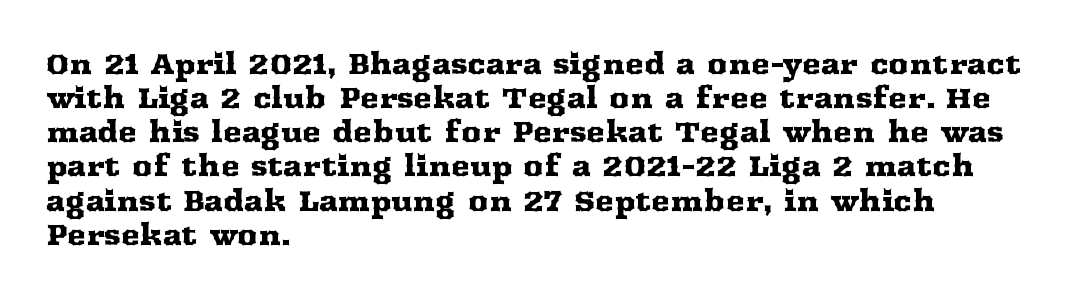
A roman cut, with each character standing at attention. Look at the bottom of the vertical strokes: they flare into serifs here. The paragraph has a hard left edge and a soft right edge. Anything drawn beneath the words? Only blank space. Each letter keeps its own natural width here, so spacing adapts to shape. Is the letter spacing exaggerated? No — it looks like the ordinary default.
